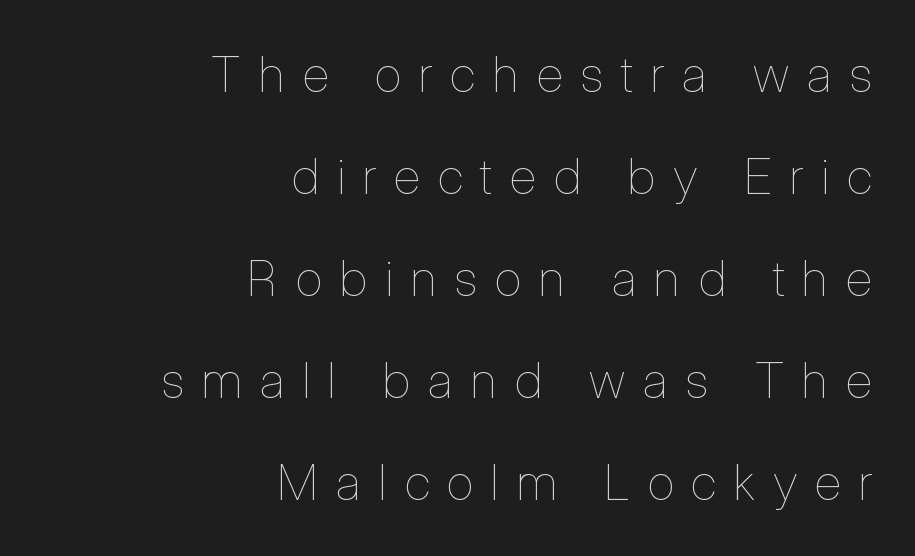
{"italic": "no", "bold": "no", "weight": "thin", "width": "condensed", "stroke_contrast": "low", "x_height": "medium", "monospaced": "no", "underline": "no", "align": "right", "line_spacing": "loose", "line_spacing_ratio": 2.04, "letter_spacing": "wide", "letter_spacing_em": 0.36, "glyph_px": 50}
